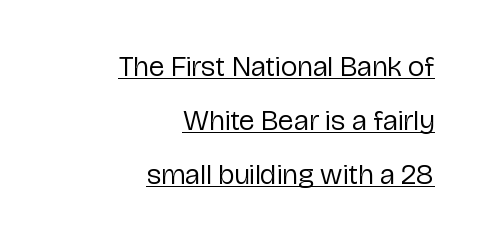
The tracking reads as untouched default to a designer's eye. Visually the block forms a straight wall on the right and a jagged coastline on the left. The type family on display is of the sans-serif kind. Counters stay open thanks to moderate or lighter strokes.
